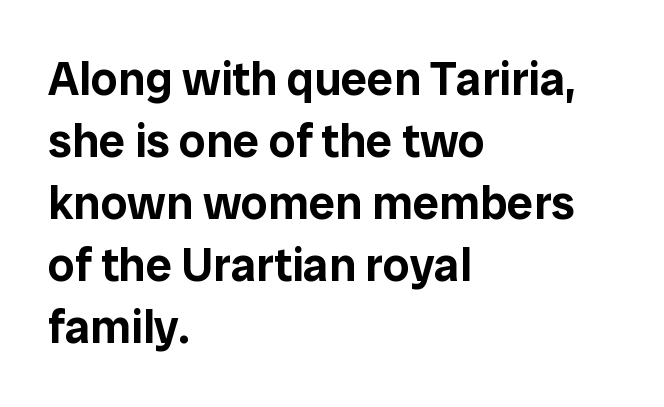
{"serif": "no", "italic": "no", "width": "normal", "stroke_contrast": "low", "x_height": "medium", "monospaced": "no", "underline": "no", "align": "left", "line_spacing": "normal", "line_spacing_ratio": 1.32, "letter_spacing": "normal", "letter_spacing_em": 0.0, "glyph_px": 47}
